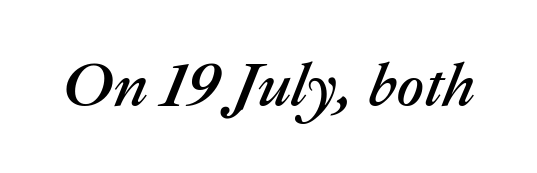
{"italic": "yes", "lean": "right", "slant_degrees": 22, "width": "normal", "stroke_contrast": "medium", "x_height": "medium", "monospaced": "no", "underline": "no", "letter_spacing": "normal", "letter_spacing_em": 0.0, "glyph_px": 61}
